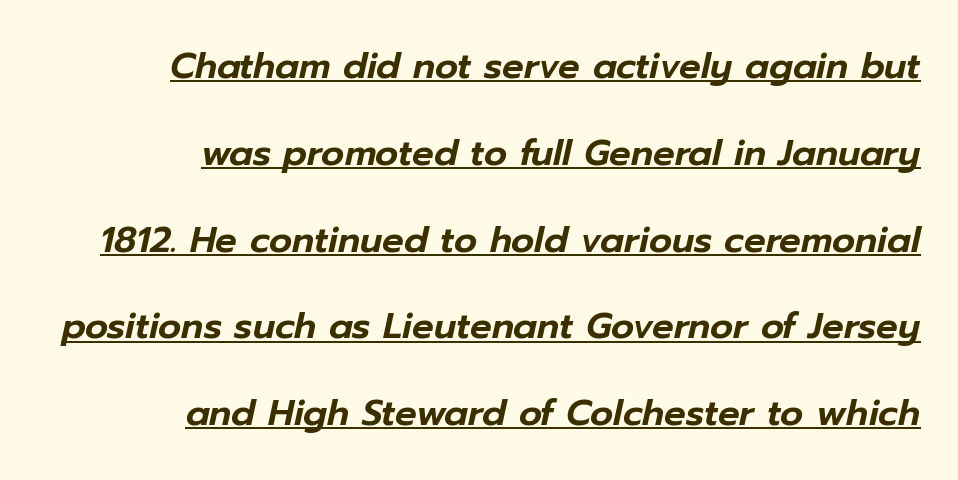
{"italic": "yes", "lean": "right", "slant_degrees": 12, "width": "normal", "stroke_contrast": "low", "x_height": "medium", "monospaced": "no", "underline": "yes", "align": "right", "line_spacing": "loose", "line_spacing_ratio": 2.41, "letter_spacing": "normal", "letter_spacing_em": 0.0, "glyph_px": 36}
